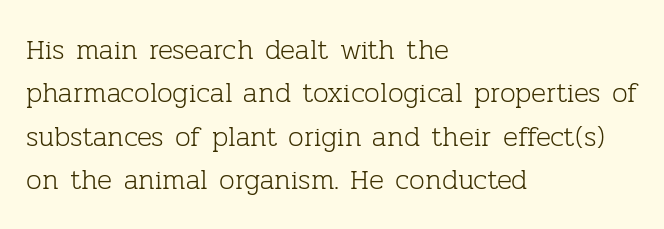
{"serif": "yes", "italic": "no", "bold": "no", "weight": "light", "width": "normal", "stroke_contrast": "low", "x_height": "medium", "monospaced": "no", "underline": "no", "align": "left", "line_spacing": "normal", "line_spacing_ratio": 1.55, "letter_spacing": "normal", "letter_spacing_em": 0.0, "glyph_px": 28}
